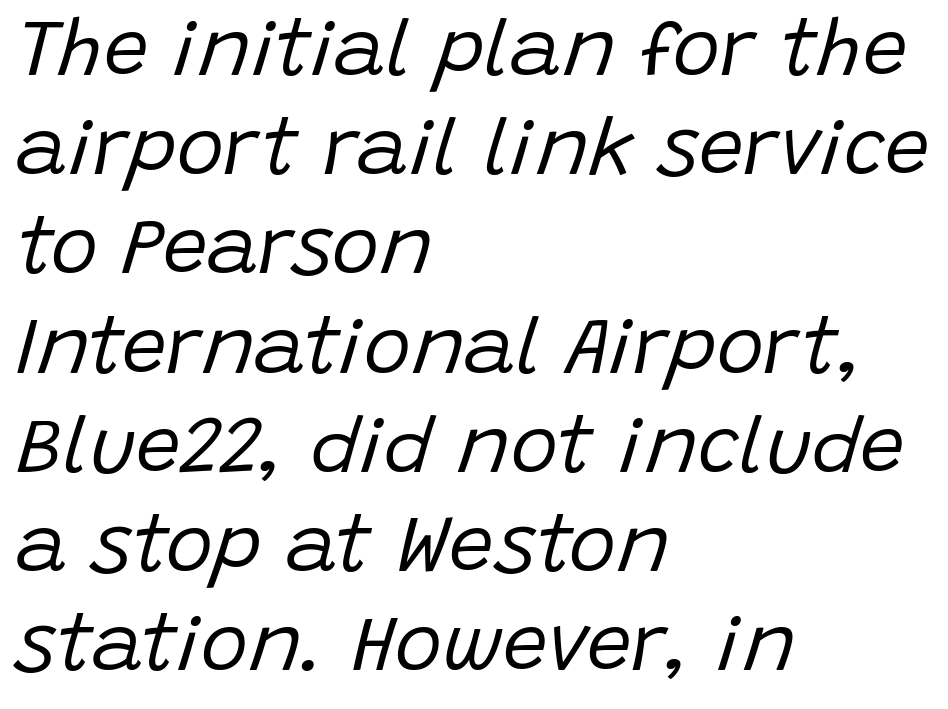
The image shows 80 px regular-weight type, italic (leaning right); set left-aligned, line spacing 1.24x, normal letter spacing, not underlined; low stroke contrast and a large x-height.
